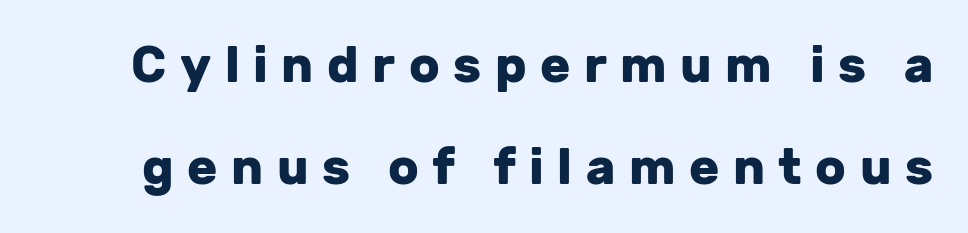
{"serif": "no", "italic": "no", "bold": "yes", "weight": "heavy", "width": "normal", "stroke_contrast": "low", "x_height": "medium", "monospaced": "no", "underline": "no", "line_spacing": "loose", "line_spacing_ratio": 2.05, "letter_spacing": "wide", "letter_spacing_em": 0.27, "glyph_px": 50}
